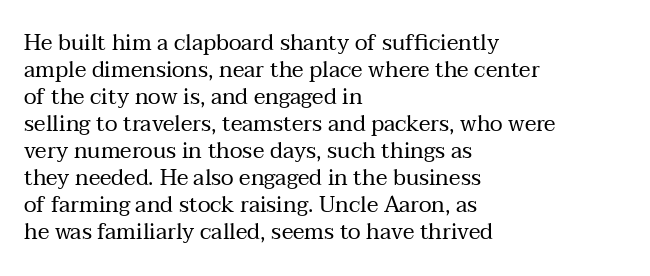
The image shows 22 px text type, upright; set left-aligned, line spacing 1.23x, normal letter spacing, not underlined.
